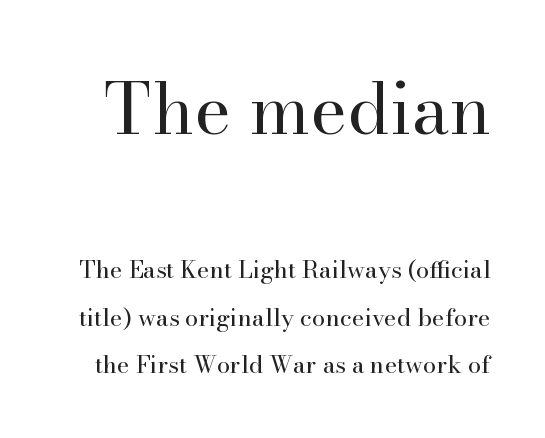
The image shows 71 px regular-weight serif type, upright; set loose line spacing (1.98x), normal letter spacing, not underlined; the first (top) block is 2.96x larger; high stroke contrast and a small x-height.
